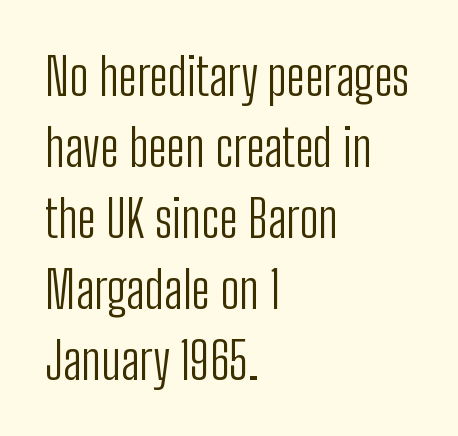
Q: Is the text bold? A: No.
Q: Is the text italic (slanted)? A: No, it is upright.
Q: Is the typeface a serif or a sans-serif typeface? A: Sans-serif.
Q: Is the text underlined? A: No.
Q: How is the paragraph aligned? A: Left-aligned.
Q: Is the spacing between letters normal or unusually wide? A: Normal.
Q: Is the spacing between lines tight, normal or loose? A: Normal.
Q: Width (condensed, normal, or wide)? A: Condensed.
Q: Stroke contrast? A: Low.
Q: x-height? A: Medium.
Q: Monospaced? A: No.
